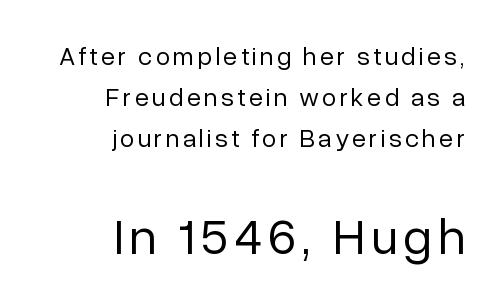
Q: Is the text bold? A: No.
Q: Is the text italic (slanted)? A: No, it is upright.
Q: Is the typeface a serif or a sans-serif typeface? A: Sans-serif.
Q: Is the text underlined? A: No.
Q: How is the paragraph aligned? A: Right-aligned.
Q: Is the spacing between lines tight, normal or loose? A: Normal.
Q: Which block of text is set in a larger size, the first (top) or the second (bottom)? A: The second (bottom) one.
Q: Width (condensed, normal, or wide)? A: Normal.
Q: Stroke contrast? A: Low.
Q: x-height? A: Medium.
Q: Monospaced? A: No.
